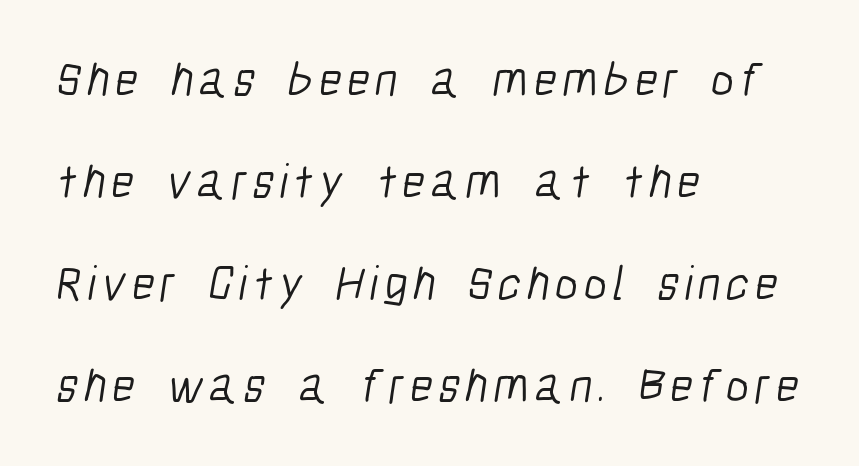
{"serif": "no", "bold": "no", "weight": "light", "width": "condensed", "stroke_contrast": "low", "x_height": "medium", "monospaced": "no", "underline": "no", "align": "left", "line_spacing": "loose", "line_spacing_ratio": 2.08, "glyph_px": 49}
